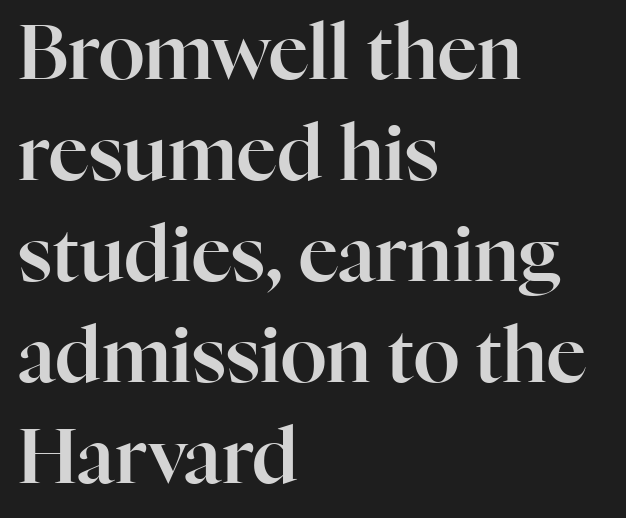
These lines are rendered in a variable-pitch font. Alignment: flush left. The rows are spaced the way most documents space them. Style check: upright. What stands out about the letter spacing? Nothing — it is the standard amount.
